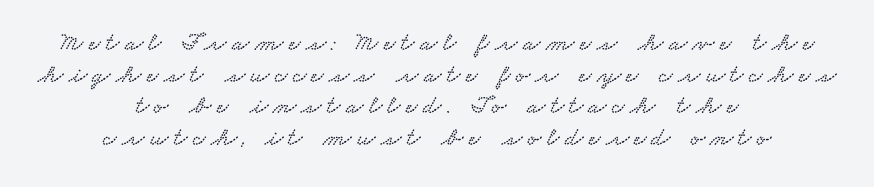
The image shows 26 px text type; set centered, line spacing 1.22x, unusually wide letter spacing (+0.21 em), not underlined.
